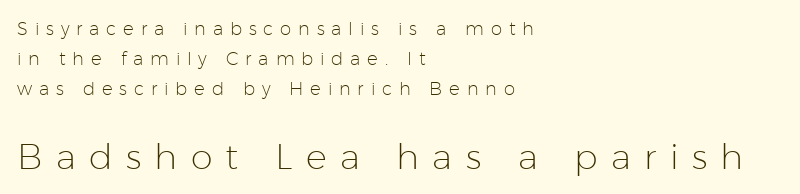
Q: Is the text bold? A: No.
Q: Is the text italic (slanted)? A: No, it is upright.
Q: Is the typeface a serif or a sans-serif typeface? A: Sans-serif.
Q: Is the text underlined? A: No.
Q: How is the paragraph aligned? A: Left-aligned.
Q: Is the spacing between letters normal or unusually wide? A: Unusually wide.
Q: Is the spacing between lines tight, normal or loose? A: Normal.
Q: Which block of text is set in a larger size, the first (top) or the second (bottom)? A: The second (bottom) one.
Q: Width (condensed, normal, or wide)? A: Normal.
Q: Stroke contrast? A: Low.
Q: x-height? A: Medium.
Q: Monospaced? A: No.
